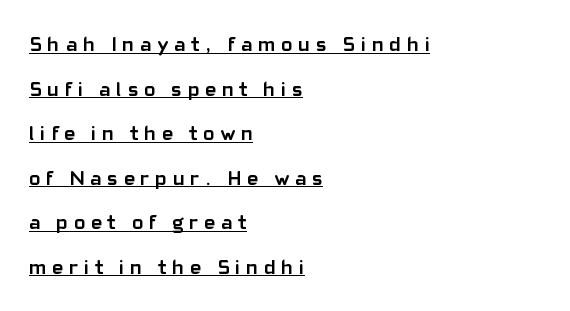
The image shows 21 px bold type, upright; set left-aligned, loose line spacing (2.12x), unusually wide letter spacing (+0.28 em), underlined.
